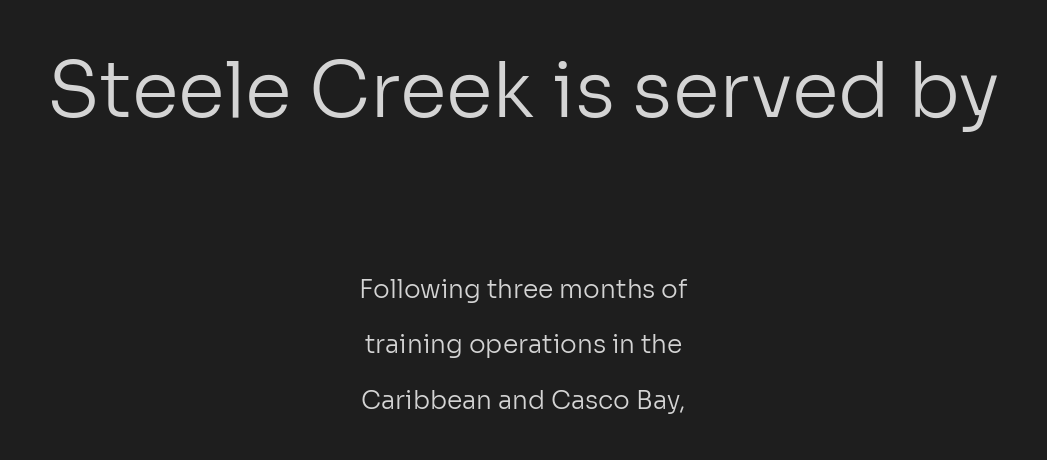
The glyphs in this specimen are sans serif. Honestly, the rows look like they've been pulled way apart. Clear beneath every line of the passage. Character widths vary here, with narrow letters taking less room than wide ones.
